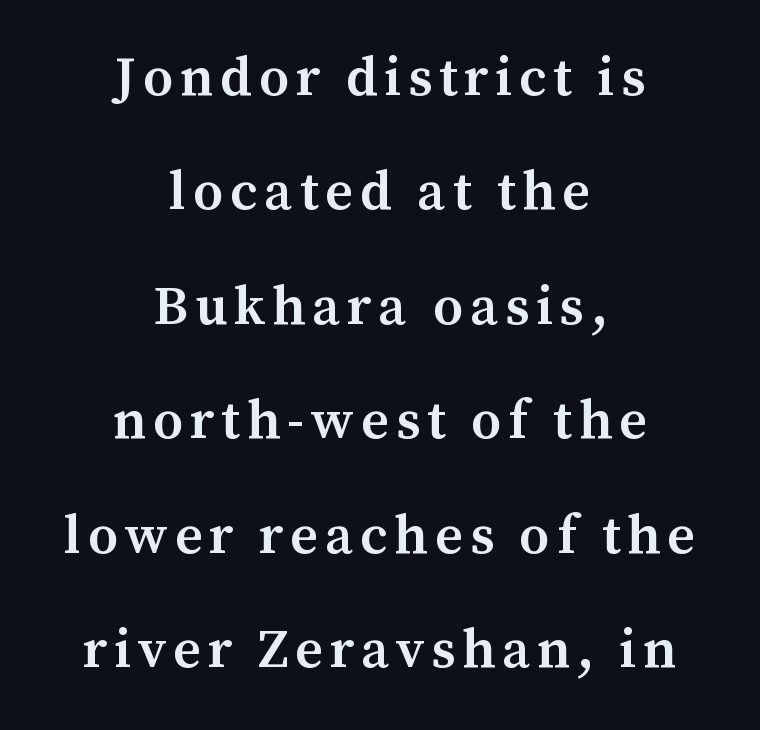
Q: Is the text bold? A: Semi-bold.
Q: Is the text italic (slanted)? A: No, it is upright.
Q: Is the typeface a serif or a sans-serif typeface? A: Serif.
Q: Is the text underlined? A: No.
Q: How is the paragraph aligned? A: Centered.
Q: Is the spacing between lines tight, normal or loose? A: Loose.
Q: Width (condensed, normal, or wide)? A: Normal.
Q: Stroke contrast? A: Medium.
Q: x-height? A: Medium.
Q: Monospaced? A: No.
